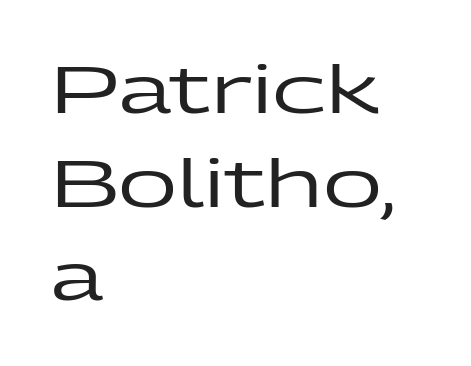
The image shows 65 px wide sans-serif type, upright; set left-aligned, normal line spacing (1.44x), normal letter spacing, not underlined; low stroke contrast and a medium x-height.
